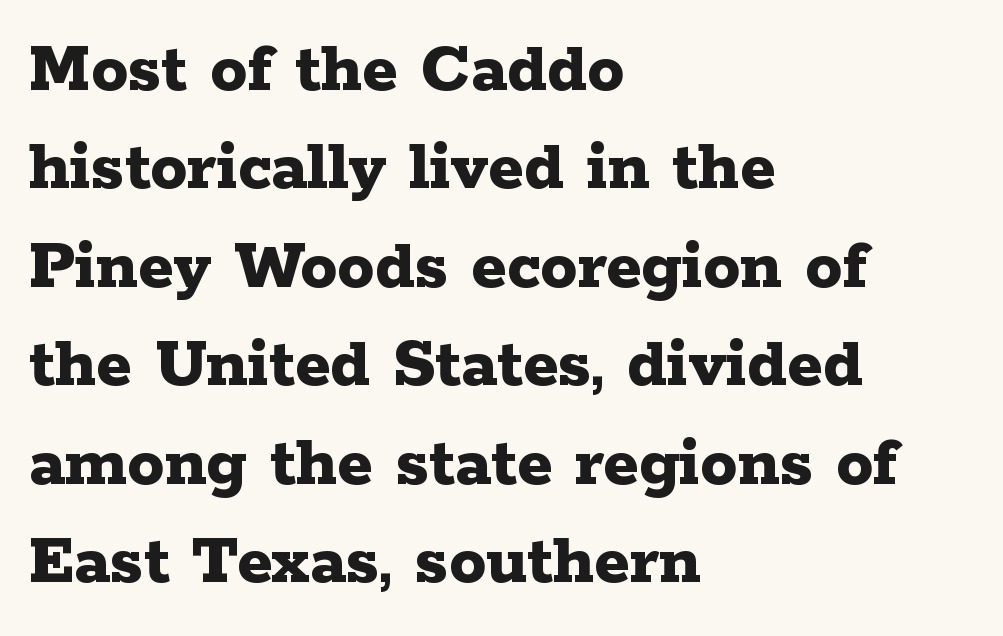
{"serif": "yes", "italic": "no", "bold": "yes", "weight": "bold", "width": "wide", "stroke_contrast": "low", "x_height": "medium", "monospaced": "no", "underline": "no", "align": "left", "line_spacing": "normal", "line_spacing_ratio": 1.33, "letter_spacing": "normal", "letter_spacing_em": 0.0, "glyph_px": 74}
